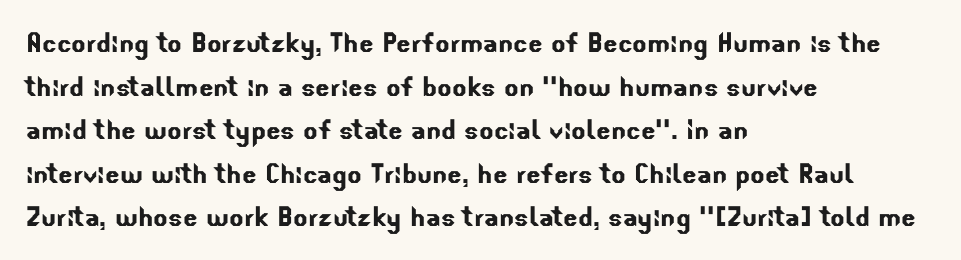
Q: Is the typeface a serif or a sans-serif typeface? A: Sans-serif.
Q: Is the text underlined? A: No.
Q: How is the paragraph aligned? A: Left-aligned.
Q: Is the spacing between letters normal or unusually wide? A: Normal.
Q: Is the spacing between lines tight, normal or loose? A: Normal.
Q: Width (condensed, normal, or wide)? A: Normal.
Q: Stroke contrast? A: Low.
Q: x-height? A: Small.
Q: Monospaced? A: No.
